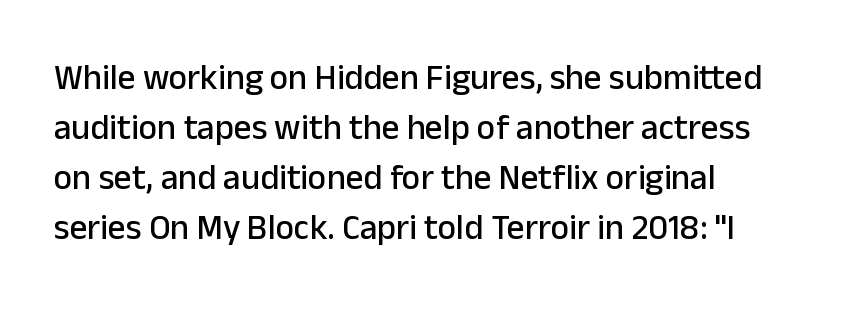
Whoever set this chose a conventional vertical rhythm. Nobody drew a line under any word here. What kind of face is this? One without serifs — a sans. Tall strokes in this sample are plumb rather than angled.
